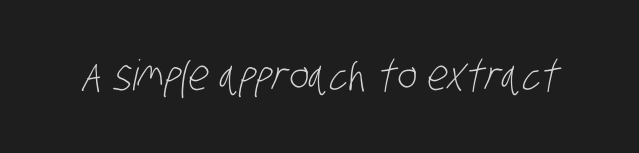
{"serif": "no", "bold": "no", "weight": "light", "width": "condensed", "stroke_contrast": "low", "x_height": "large", "monospaced": "no", "underline": "no", "letter_spacing": "normal", "letter_spacing_em": 0.0, "glyph_px": 42}
